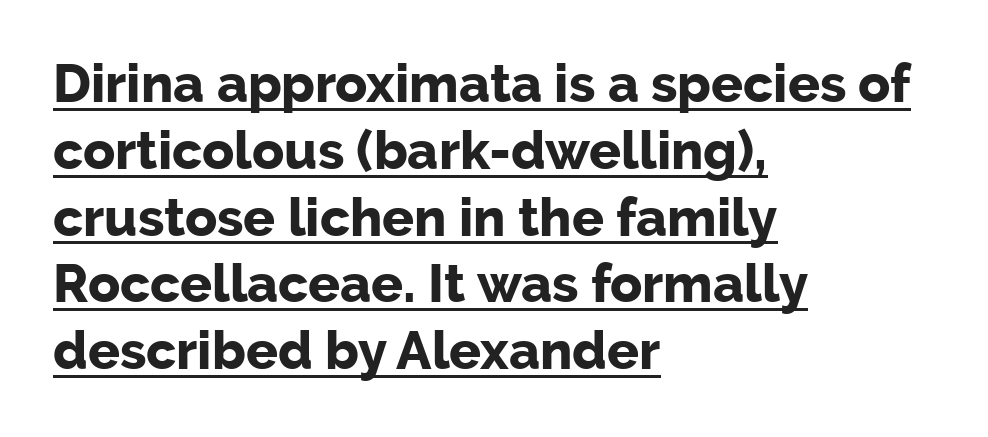
{"serif": "no", "italic": "no", "bold": "yes", "weight": "bold", "width": "normal", "stroke_contrast": "low", "x_height": "medium", "monospaced": "no", "underline": "yes", "align": "left", "line_spacing": "normal", "line_spacing_ratio": 1.26, "letter_spacing": "normal", "letter_spacing_em": 0.0, "glyph_px": 53}
